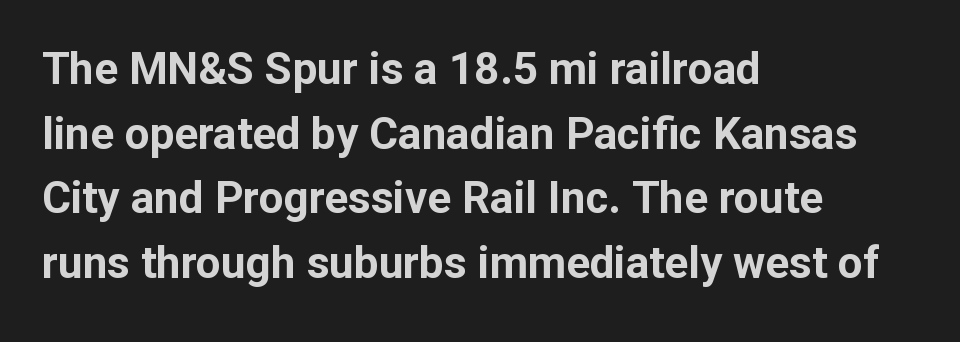
The image shows 44 px bold sans-serif type, upright; set left-aligned, normal line spacing (1.47x), normal letter spacing, not underlined; low stroke contrast and a medium x-height.
